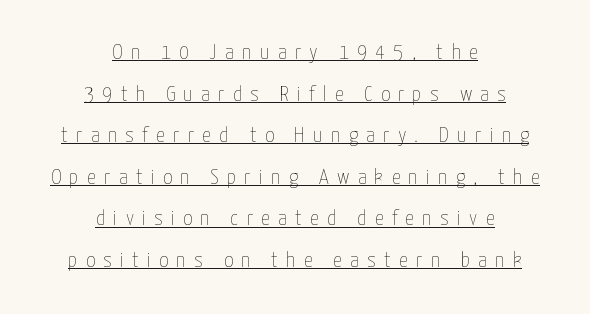
Does the lettering tilt? It doesn't — this is upright. A typesetter would call this heavily tracked-out type. Line starts and ends both wander, symmetrically. The glyphs are accompanied by a horizontal stroke just below them. No letter is thick-stroked: the sample isn't bold.
